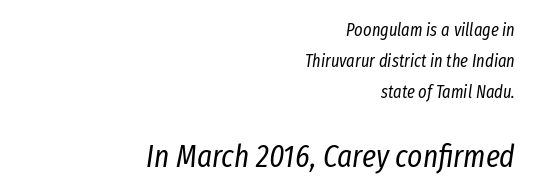
The image shows 32 px regular-weight, condensed type, italic (leaning right); set right-aligned, line spacing 1.72x, normal letter spacing, not underlined; the second (bottom) block is 1.78x larger; low stroke contrast and a medium x-height.
